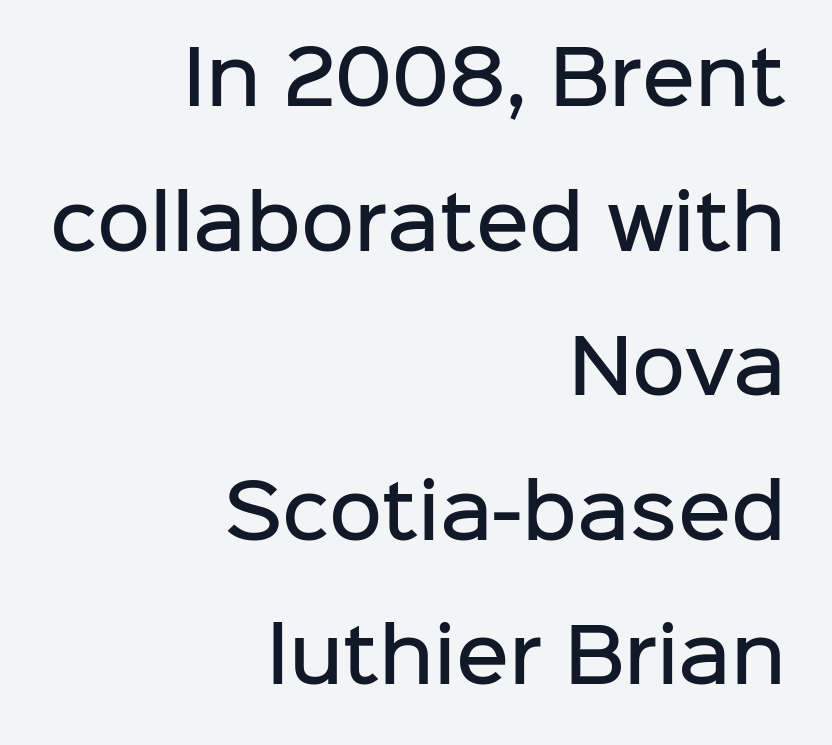
Q: Is the text bold? A: Semi-bold.
Q: Is the text italic (slanted)? A: No, it is upright.
Q: Is the typeface a serif or a sans-serif typeface? A: Sans-serif.
Q: Is the text underlined? A: No.
Q: How is the paragraph aligned? A: Right-aligned.
Q: Is the spacing between letters normal or unusually wide? A: Normal.
Q: Is the spacing between lines tight, normal or loose? A: Loose.
Q: Width (condensed, normal, or wide)? A: Normal.
Q: Stroke contrast? A: Low.
Q: x-height? A: Medium.
Q: Monospaced? A: No.
